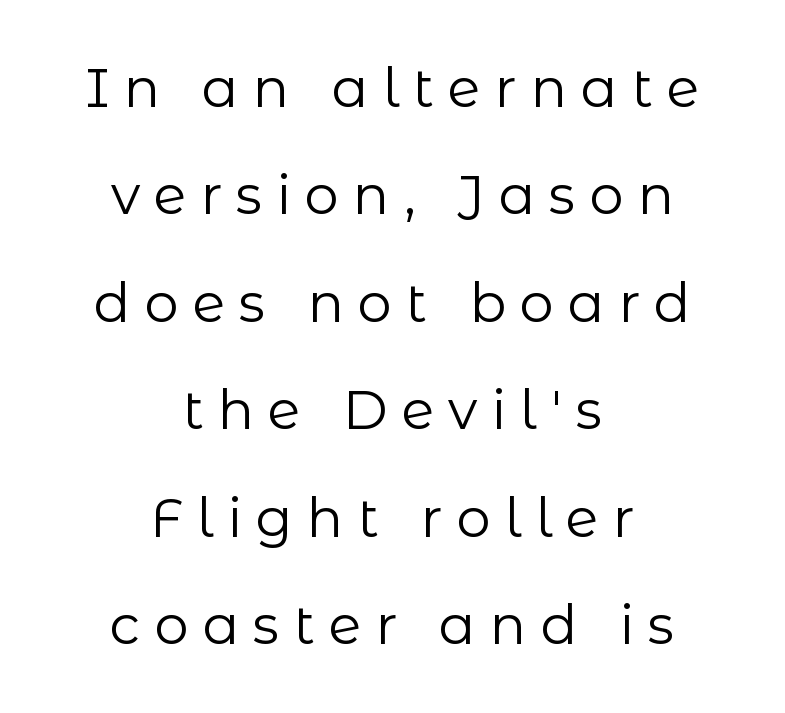
Q: Is the text bold? A: No.
Q: Is the text italic (slanted)? A: No, it is upright.
Q: Is the typeface a serif or a sans-serif typeface? A: Sans-serif.
Q: Is the text underlined? A: No.
Q: How is the paragraph aligned? A: Centered.
Q: Is the spacing between letters normal or unusually wide? A: Unusually wide.
Q: Is the spacing between lines tight, normal or loose? A: Loose.
Q: Width (condensed, normal, or wide)? A: Normal.
Q: Stroke contrast? A: Low.
Q: x-height? A: Medium.
Q: Monospaced? A: No.
